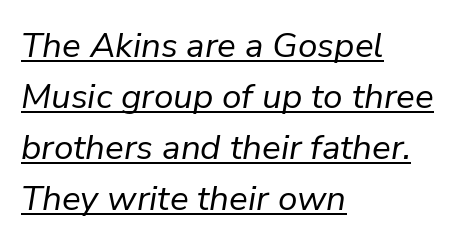
The image shows 35 px regular-weight type, italic (leaning right); set left-aligned, normal line spacing (1.46x), normal letter spacing, underlined; low stroke contrast and a medium x-height.
